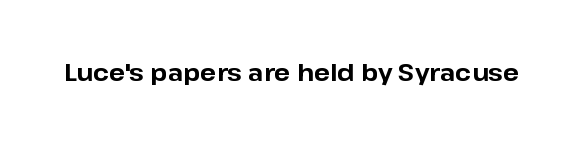
{"italic": "no", "bold": "yes", "underline": "no", "letter_spacing": "normal", "letter_spacing_em": 0.0, "glyph_px": 24}
